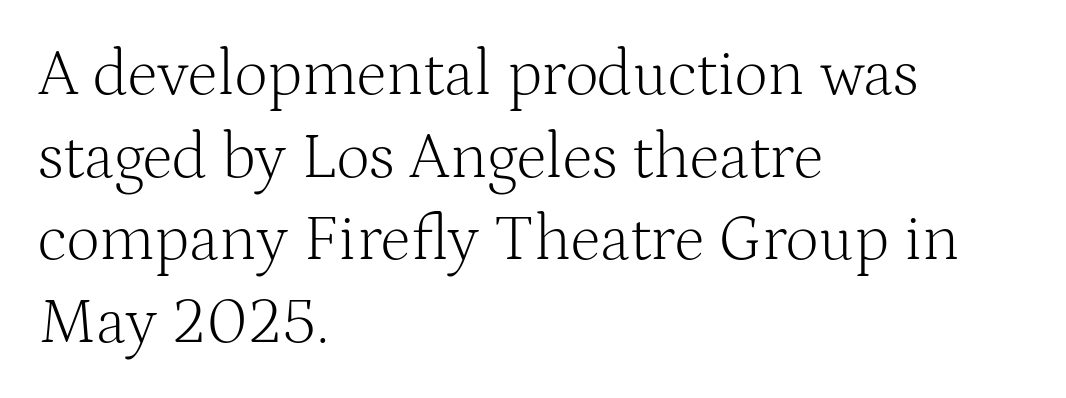
{"serif": "yes", "italic": "no", "bold": "no", "weight": "light", "width": "normal", "stroke_contrast": "medium", "x_height": "medium", "monospaced": "no", "underline": "no", "align": "left", "line_spacing": "normal", "line_spacing_ratio": 1.27, "letter_spacing": "normal", "letter_spacing_em": 0.0, "glyph_px": 65}
